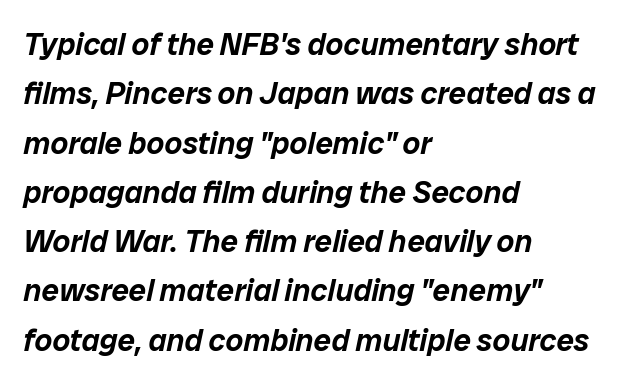
Q: Is the text italic (slanted)? A: Yes, it leans right by about 12 degrees.
Q: Is the text underlined? A: No.
Q: How is the paragraph aligned? A: Left-aligned.
Q: Is the spacing between letters normal or unusually wide? A: Normal.
Q: Is the spacing between lines tight, normal or loose? A: Normal.
Q: Width (condensed, normal, or wide)? A: Normal.
Q: Stroke contrast? A: Low.
Q: x-height? A: Medium.
Q: Monospaced? A: No.
